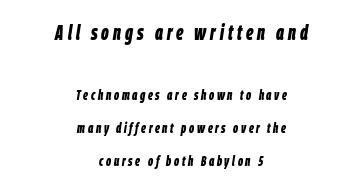
The image shows 21 px bold type, italic (leaning right); set centered, loose line spacing (2.38x), not underlined; the first (top) block is 1.5x larger.
